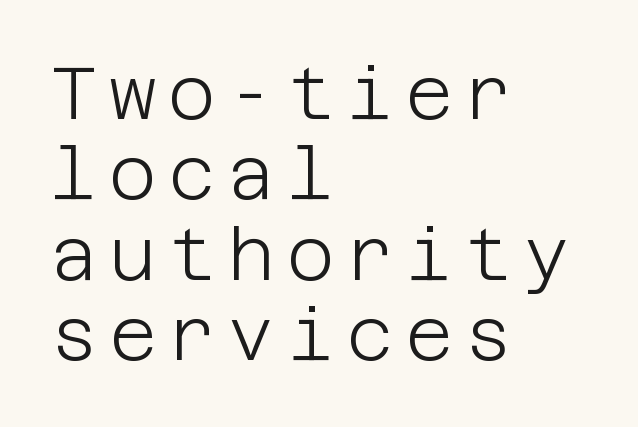
The image shows 73 px light sans-serif type, upright; set left-aligned, tight line spacing (1.1x), not underlined; low stroke contrast and a large x-height.
